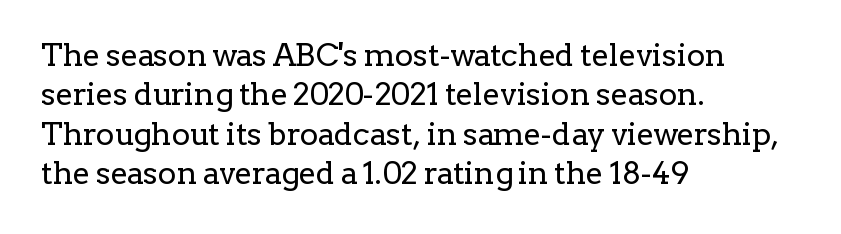
The image shows 31 px regular-weight serif type, upright; set left-aligned, normal line spacing (1.27x), normal letter spacing, not underlined; low stroke contrast and a medium x-height.
